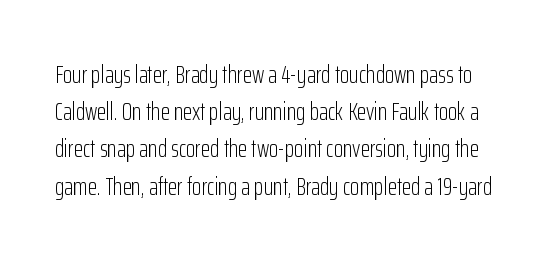
The image shows 24 px text type, upright; set normal line spacing (1.55x), normal letter spacing, not underlined.
